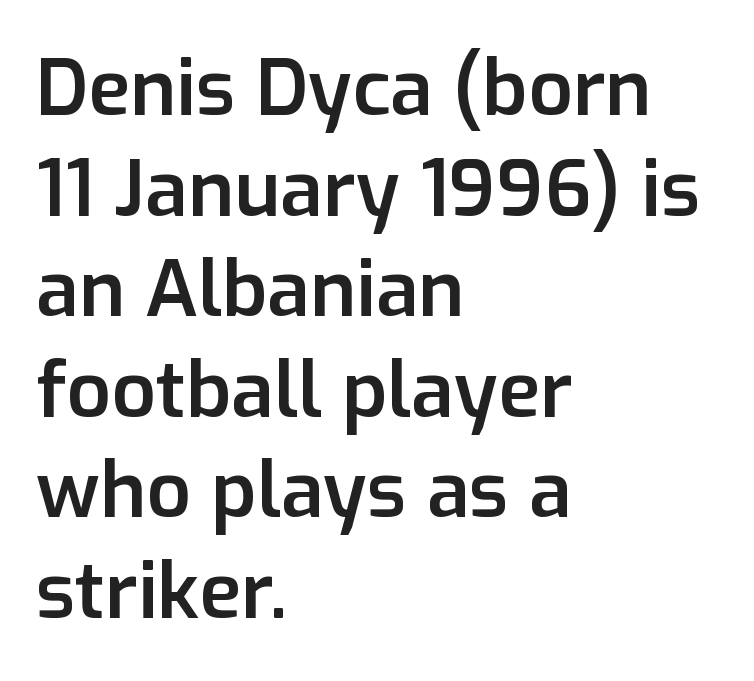
Q: Is the text bold? A: Semi-bold.
Q: Is the text italic (slanted)? A: No, it is upright.
Q: Is the typeface a serif or a sans-serif typeface? A: Sans-serif.
Q: Is the text underlined? A: No.
Q: How is the paragraph aligned? A: Left-aligned.
Q: Is the spacing between letters normal or unusually wide? A: Normal.
Q: Is the spacing between lines tight, normal or loose? A: Normal.
Q: Width (condensed, normal, or wide)? A: Normal.
Q: Stroke contrast? A: Low.
Q: x-height? A: Medium.
Q: Monospaced? A: No.
